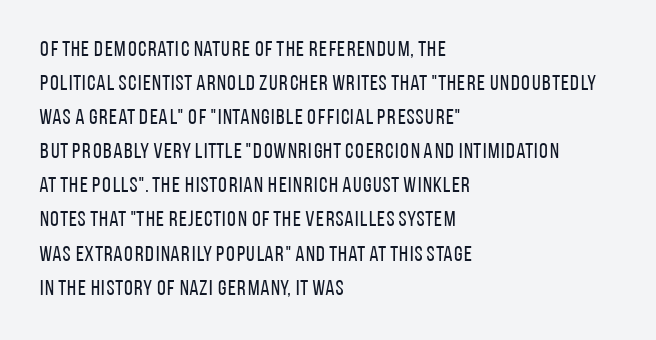
{"italic": "no", "bold": "no", "underline": "no", "align": "left", "line_spacing": "normal", "line_spacing_ratio": 1.55, "letter_spacing": "normal", "letter_spacing_em": 0.0, "glyph_px": 22}
